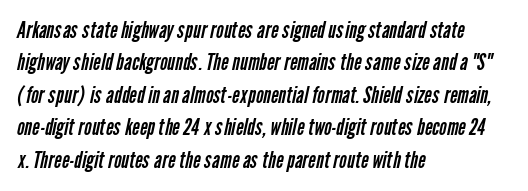
The image shows 23 px text type; set left-aligned, normal line spacing (1.41x), normal letter spacing, not underlined.
